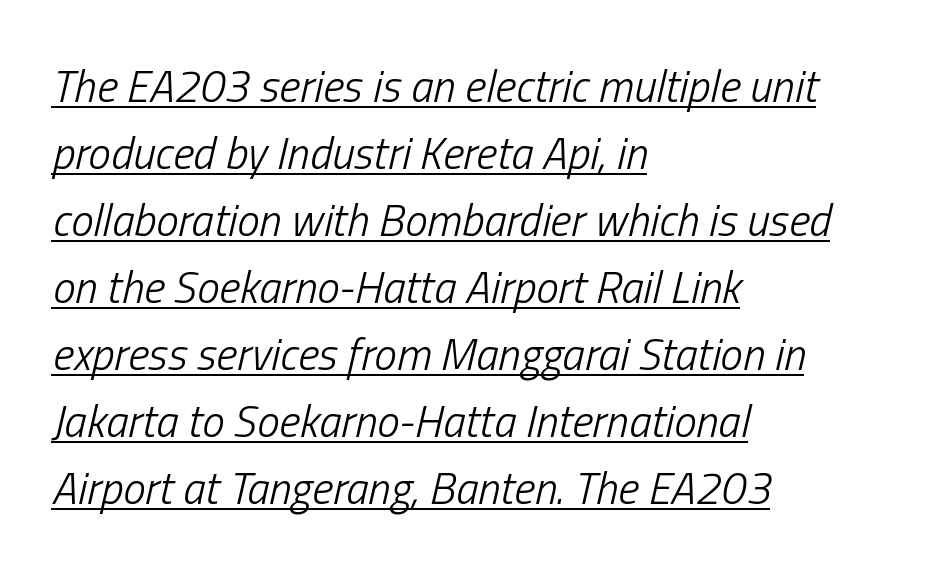
The image shows 45 px light, condensed type, italic (leaning right); set left-aligned, normal line spacing (1.49x), normal letter spacing, underlined; low stroke contrast and a medium x-height.
